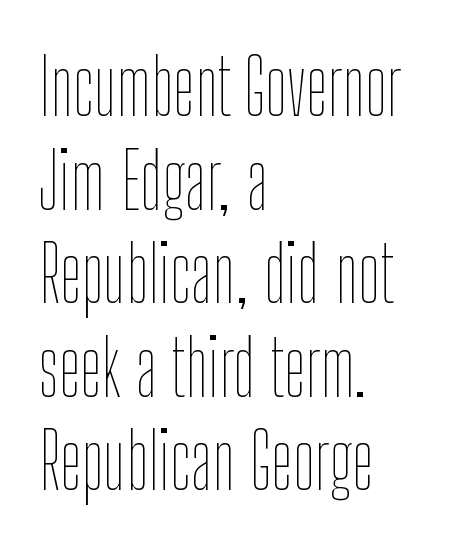
{"italic": "no", "bold": "no", "weight": "thin", "width": "condensed", "stroke_contrast": "low", "x_height": "medium", "monospaced": "no", "underline": "no", "align": "left", "line_spacing_ratio": 1.2, "letter_spacing": "normal", "letter_spacing_em": 0.0, "glyph_px": 78}
